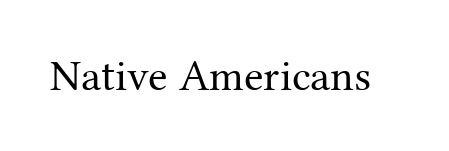
{"serif": "yes", "italic": "no", "bold": "no", "weight": "regular", "width": "normal", "stroke_contrast": "medium", "x_height": "medium", "monospaced": "no", "underline": "no", "letter_spacing": "normal", "letter_spacing_em": 0.0, "glyph_px": 44}
